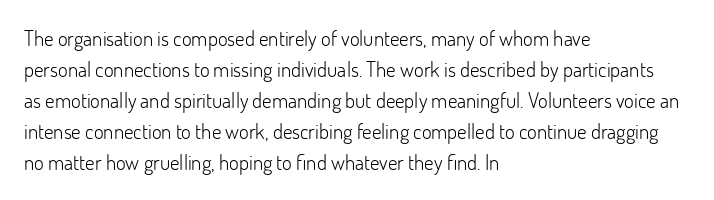
No chunkiness to these letters — they're not bold. The area under the type is left untouched. This rendering uses left alignment, leaving the right contour irregular. The font's upright variant was chosen for this text. Compared with typical body copy, the letter spacing here is the same.
